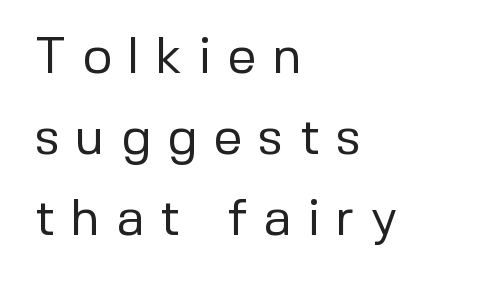
The image shows 51 px regular-weight sans-serif type, upright; set left-aligned, normal line spacing (1.59x), unusually wide letter spacing (+0.31 em), not underlined; low stroke contrast and a medium x-height.
